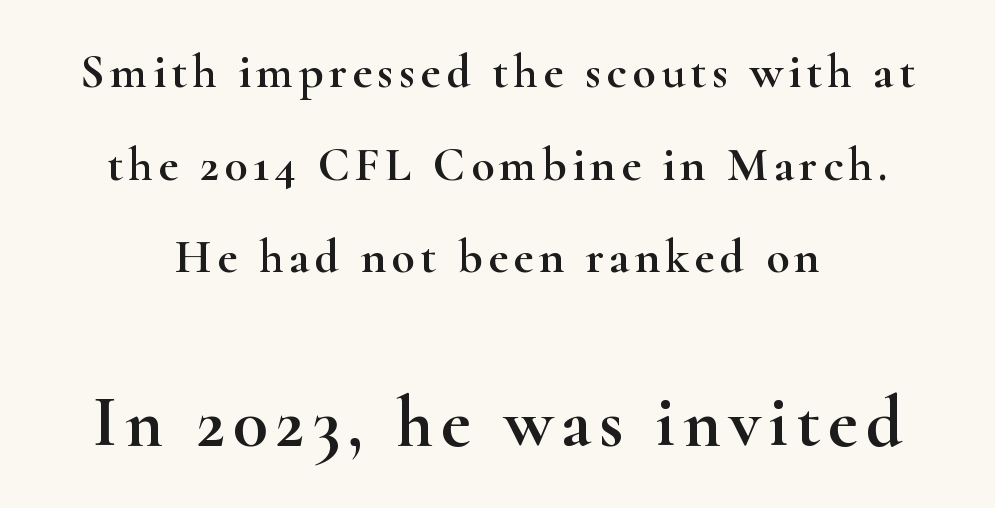
{"serif": "yes", "italic": "no", "width": "wide", "stroke_contrast": "high", "x_height": "small", "monospaced": "no", "underline": "no", "align": "center", "line_spacing": "loose", "line_spacing_ratio": 1.93, "larger_block": "second", "size_ratio": 1.5, "glyph_px": 72}
